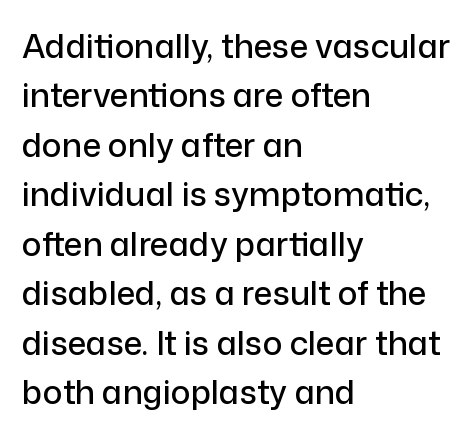
{"serif": "no", "italic": "no", "width": "normal", "stroke_contrast": "low", "x_height": "medium", "monospaced": "no", "underline": "no", "align": "left", "line_spacing": "normal", "line_spacing_ratio": 1.5, "letter_spacing": "normal", "letter_spacing_em": 0.0, "glyph_px": 33}
